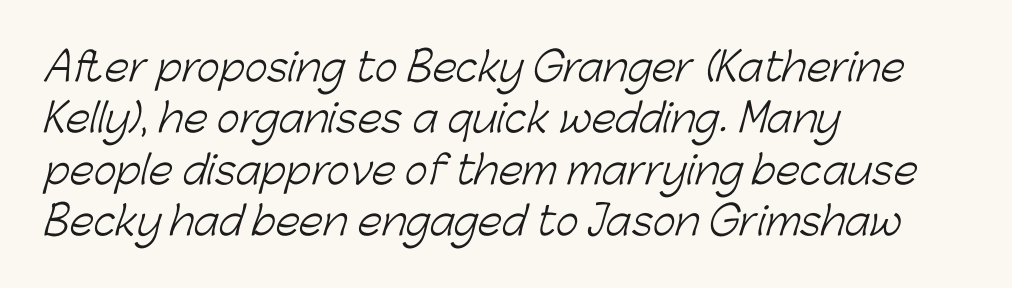
Stem width sits at or under what a default text font uses. The compositor pushed each line to the left boundary. Here the glyphs are tracked normally, forming tight word shapes. Note the varied advance widths — an 'i' is clearly narrower than an 'm'.
